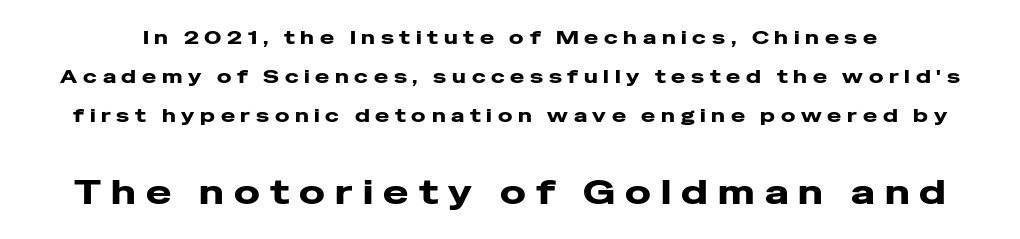
{"serif": "no", "italic": "no", "width": "wide", "stroke_contrast": "low", "x_height": "medium", "monospaced": "no", "underline": "no", "line_spacing": "loose", "line_spacing_ratio": 2.06, "letter_spacing": "wide", "letter_spacing_em": 0.3, "larger_block": "second", "size_ratio": 1.79, "glyph_px": 34}
